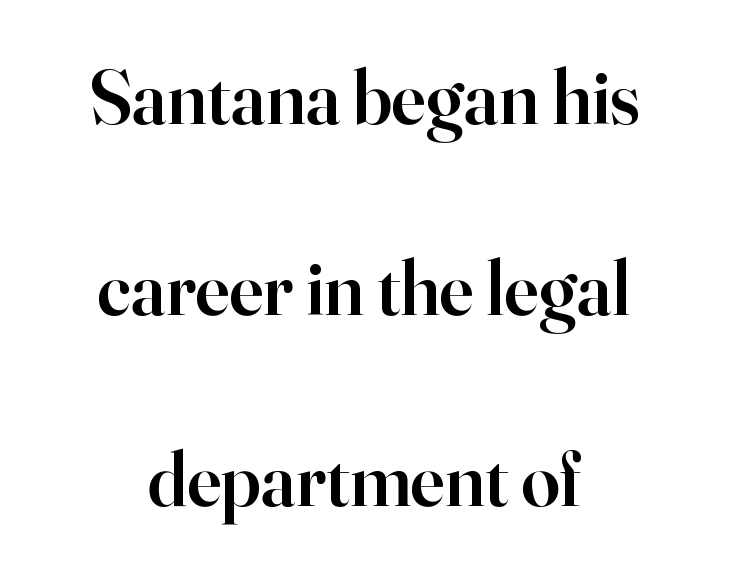
Leading: increased. Proportional: the letters do not fall into vertical columns. Visually the block forms a symmetrical silhouette, jagged on both flanks. Check the space under the baseline: it is left empty. In terms of letterform style, serifs are clearly present. The face used here is rendered with its standard letterfit.
